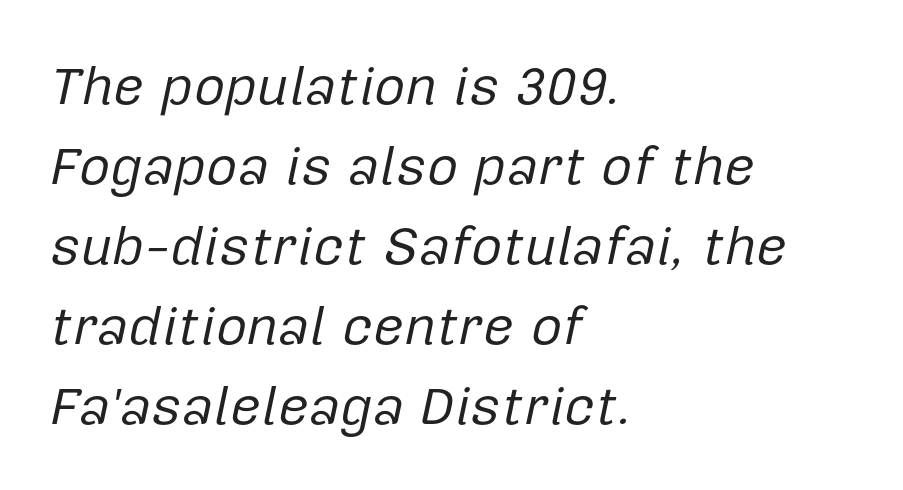
Q: Is the text bold? A: No.
Q: Is the text italic (slanted)? A: Yes, it leans right by about 12 degrees.
Q: Is the text underlined? A: No.
Q: How is the paragraph aligned? A: Left-aligned.
Q: Is the spacing between letters normal or unusually wide? A: Normal.
Q: Is the spacing between lines tight, normal or loose? A: Normal.
Q: Width (condensed, normal, or wide)? A: Normal.
Q: Stroke contrast? A: Low.
Q: x-height? A: Medium.
Q: Monospaced? A: No.
